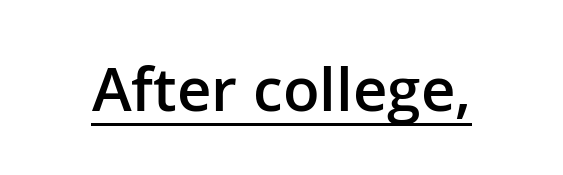
The face used here is rendered with its standard letterfit. The specimen includes a rule beneath the text block's lines. Notice how the stems are strictly vertical — no italics here. Unlike a traditional serif, this face leaves its strokes unadorned. Varying glyph widths throughout — classic text-font behaviour. Notice the strokes are somewhat thickened but not fully heavy: this is a semibold.
